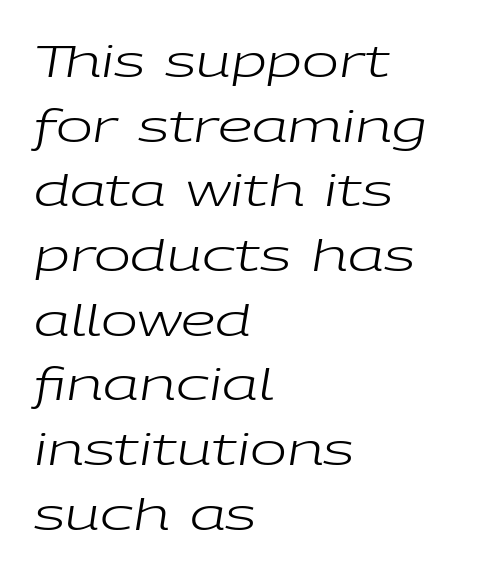
The image shows 44 px regular-weight, wide type, italic (leaning right); set left-aligned, normal line spacing (1.47x), normal letter spacing, not underlined; low stroke contrast and a medium x-height.
